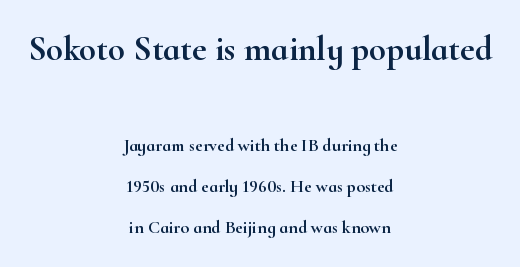
The image shows 35 px wide serif type, upright; set centered, loose line spacing (2.27x), normal letter spacing, not underlined; the first (top) block is 1.94x larger; high stroke contrast and a small x-height.
